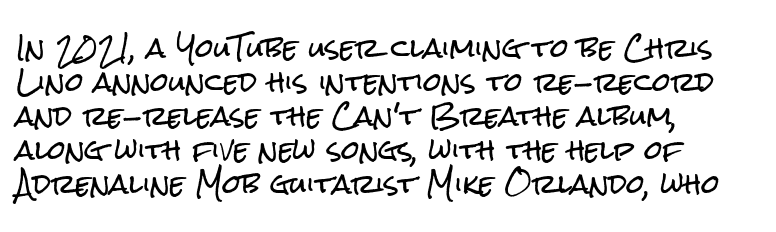
{"italic": "no", "underline": "no", "align": "left", "line_spacing": "normal", "line_spacing_ratio": 1.31, "letter_spacing": "normal", "letter_spacing_em": 0.0, "glyph_px": 26}
